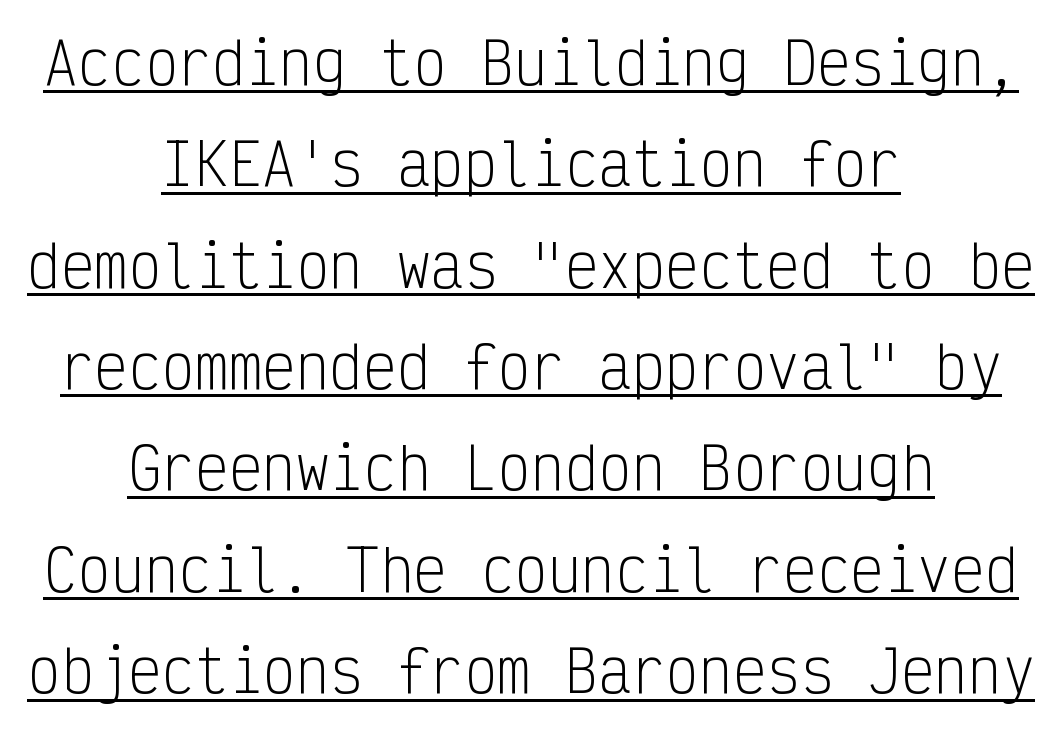
Q: Is the text bold? A: No.
Q: Is the text italic (slanted)? A: No, it is upright.
Q: Is the typeface a serif or a sans-serif typeface? A: Sans-serif.
Q: Is the text underlined? A: Yes.
Q: How is the paragraph aligned? A: Centered.
Q: Is the spacing between letters normal or unusually wide? A: Normal.
Q: Width (condensed, normal, or wide)? A: Condensed.
Q: Stroke contrast? A: Low.
Q: x-height? A: Medium.
Q: Monospaced? A: Yes.
